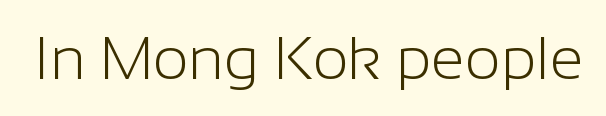
Q: Is the text bold? A: No.
Q: Is the text italic (slanted)? A: No, it is upright.
Q: Is the typeface a serif or a sans-serif typeface? A: Sans-serif.
Q: Is the text underlined? A: No.
Q: Is the spacing between letters normal or unusually wide? A: Normal.
Q: Width (condensed, normal, or wide)? A: Normal.
Q: Stroke contrast? A: Low.
Q: x-height? A: Medium.
Q: Monospaced? A: No.
